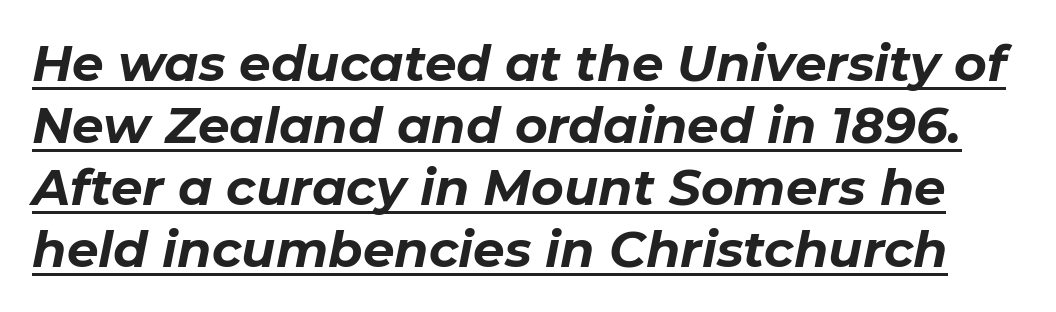
{"italic": "yes", "lean": "right", "slant_degrees": 11, "bold": "yes", "weight": "bold", "width": "normal", "stroke_contrast": "low", "x_height": "medium", "monospaced": "no", "underline": "yes", "line_spacing_ratio": 1.24, "letter_spacing": "normal", "letter_spacing_em": 0.0, "glyph_px": 50}
